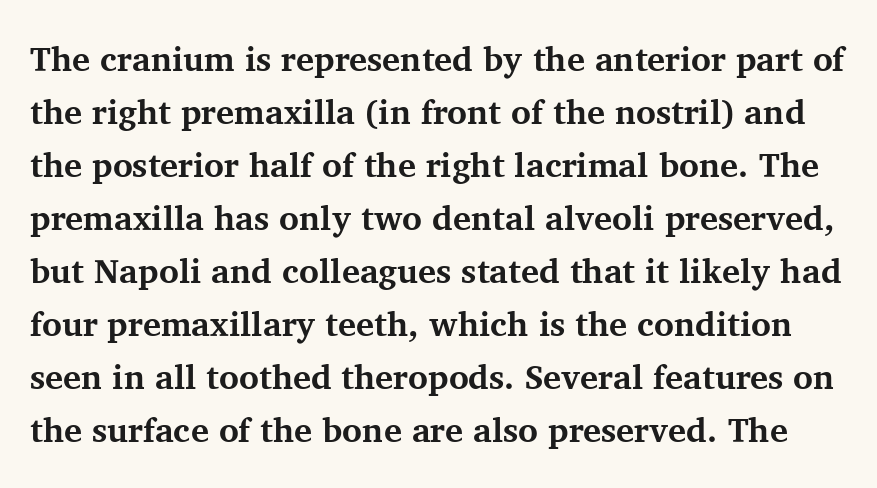
The image shows 34 px bold serif type, upright; set normal line spacing (1.56x), normal letter spacing, not underlined; medium stroke contrast and a medium x-height.
